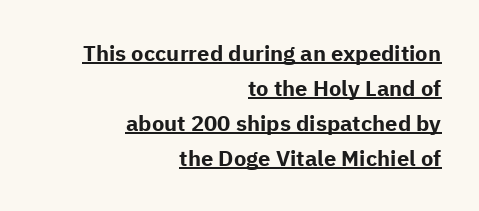
{"italic": "no", "bold": "yes", "underline": "yes", "align": "right", "line_spacing": "normal", "line_spacing_ratio": 1.59, "letter_spacing": "normal", "letter_spacing_em": 0.0, "glyph_px": 22}
